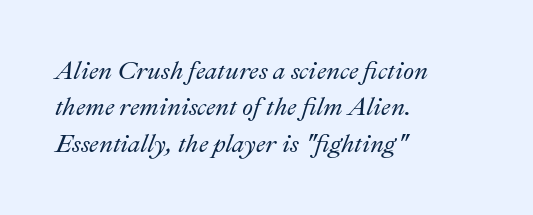
Leading: standard. The space directly below the letters is spotless. The rendering applies a slant to the glyphs. Left-aligned paragraph, ragged on the right. The line texture is even and compact thanks to regular tracking.
